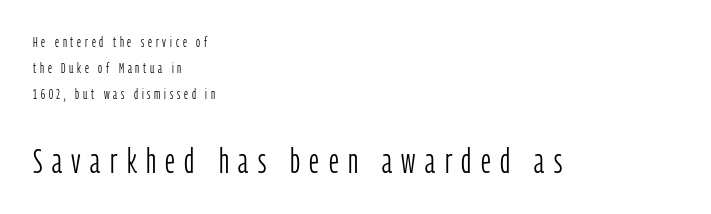
{"serif": "no", "italic": "no", "bold": "no", "weight": "light", "width": "condensed", "stroke_contrast": "low", "x_height": "medium", "monospaced": "no", "underline": "no", "align": "left", "line_spacing_ratio": 1.85, "letter_spacing": "wide", "letter_spacing_em": 0.27, "larger_block": "second", "size_ratio": 2.5, "glyph_px": 35}
